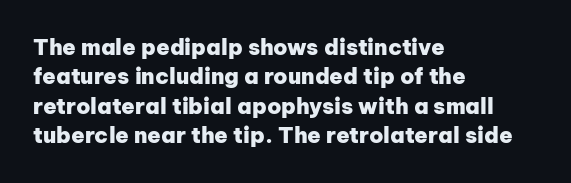
{"italic": "no", "bold": "yes", "underline": "no", "align": "left", "line_spacing": "normal", "line_spacing_ratio": 1.34, "letter_spacing": "normal", "letter_spacing_em": 0.0, "glyph_px": 22}
